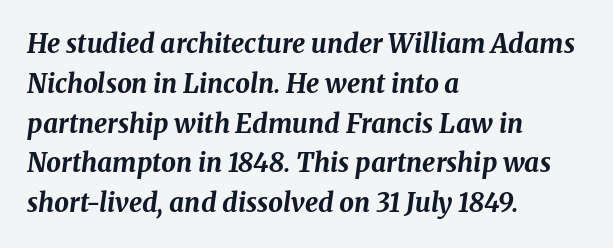
A full-strength bold gives these letters their thick strokes. The letterforms sit shoulder to shoulder at normal distance. The designer left line spacing at the default. The rag falls on the right side of this text block.
